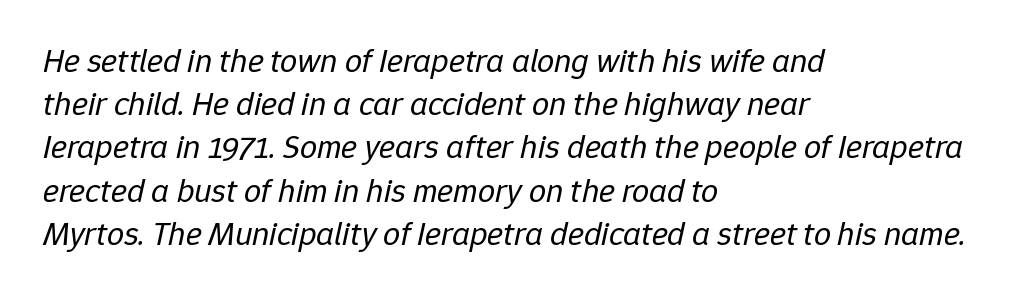
The image shows 34 px regular-weight type, italic (leaning right); set left-aligned, normal line spacing (1.27x), normal letter spacing, not underlined; low stroke contrast and a medium x-height.
